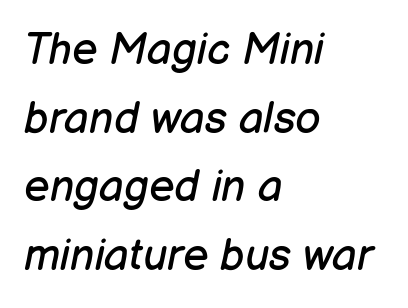
Q: Is the text bold? A: No.
Q: Is the text italic (slanted)? A: Yes, it leans right by about 12 degrees.
Q: Is the text underlined? A: No.
Q: How is the paragraph aligned? A: Left-aligned.
Q: Is the spacing between letters normal or unusually wide? A: Normal.
Q: Is the spacing between lines tight, normal or loose? A: Normal.
Q: Width (condensed, normal, or wide)? A: Normal.
Q: Stroke contrast? A: Low.
Q: x-height? A: Medium.
Q: Monospaced? A: No.
